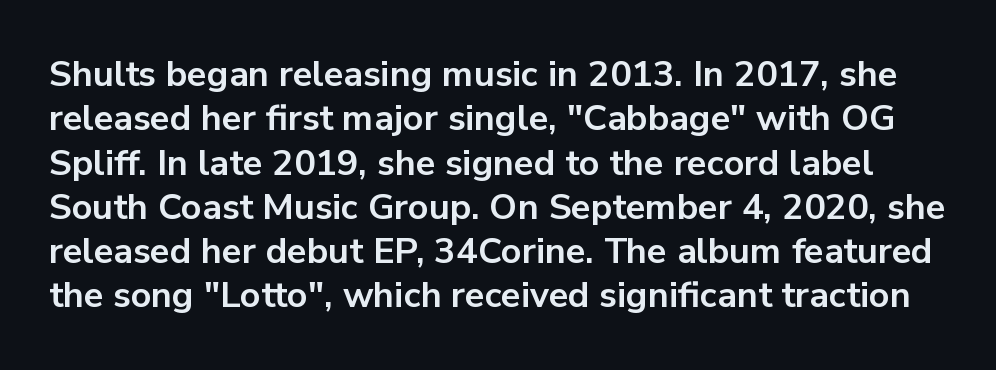
Q: Is the text bold? A: Yes.
Q: Is the text italic (slanted)? A: No, it is upright.
Q: Is the typeface a serif or a sans-serif typeface? A: Sans-serif.
Q: Is the text underlined? A: No.
Q: Is the spacing between letters normal or unusually wide? A: Normal.
Q: Width (condensed, normal, or wide)? A: Normal.
Q: Stroke contrast? A: Low.
Q: x-height? A: Medium.
Q: Monospaced? A: No.
